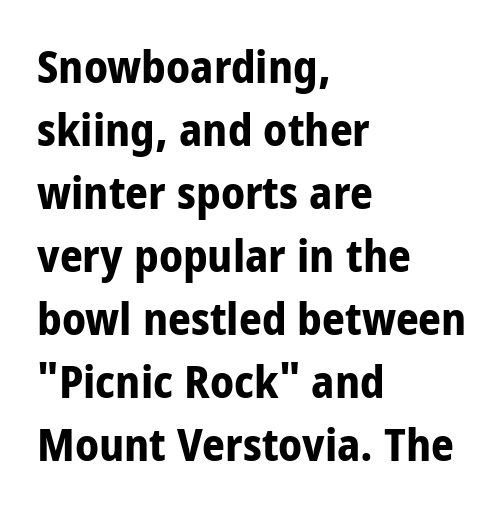
{"serif": "no", "italic": "no", "bold": "yes", "weight": "bold", "width": "condensed", "stroke_contrast": "low", "x_height": "large", "monospaced": "no", "underline": "no", "align": "left", "line_spacing": "normal", "line_spacing_ratio": 1.4, "letter_spacing": "normal", "letter_spacing_em": 0.0, "glyph_px": 45}
